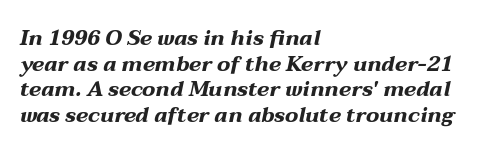
{"italic": "yes", "lean": "right", "slant_degrees": 12, "bold": "yes", "underline": "no", "align": "left", "line_spacing_ratio": 1.22, "letter_spacing": "normal", "letter_spacing_em": 0.0, "glyph_px": 21}
